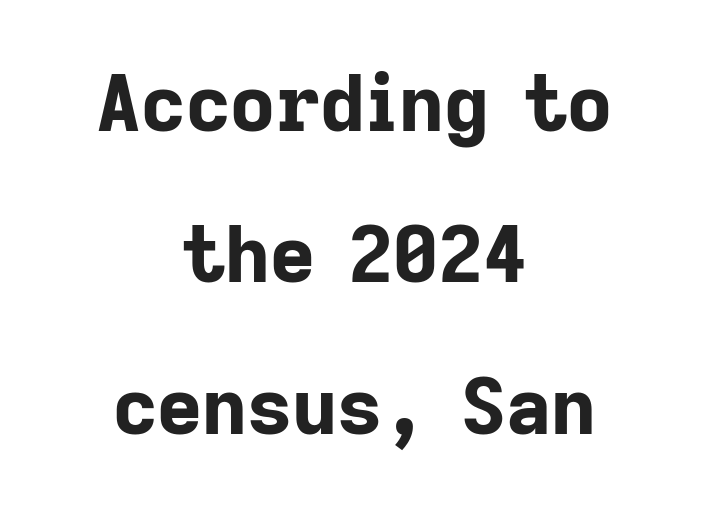
Q: Is the text bold? A: Yes.
Q: Is the text italic (slanted)? A: No, it is upright.
Q: Is the typeface a serif or a sans-serif typeface? A: Sans-serif.
Q: Is the text underlined? A: No.
Q: How is the paragraph aligned? A: Centered.
Q: Is the spacing between letters normal or unusually wide? A: Normal.
Q: Is the spacing between lines tight, normal or loose? A: Loose.
Q: Width (condensed, normal, or wide)? A: Normal.
Q: Stroke contrast? A: Low.
Q: x-height? A: Medium.
Q: Monospaced? A: No.
